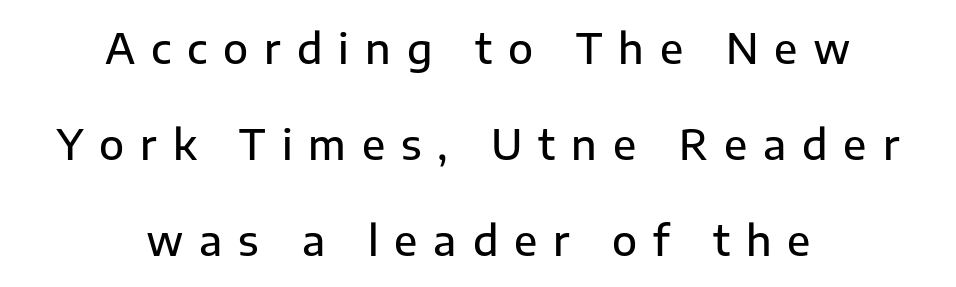
The image shows 41 px semibold sans-serif type, upright; set centered, loose line spacing (2.34x), unusually wide letter spacing (+0.39 em), not underlined; low stroke contrast and a medium x-height.
